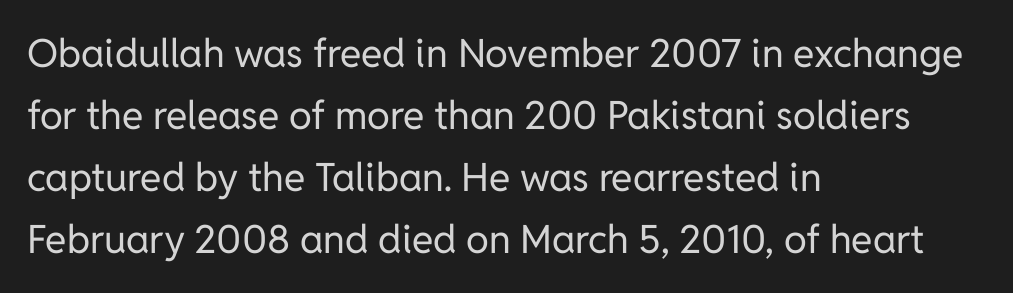
{"serif": "no", "italic": "no", "bold": "no", "weight": "regular", "width": "normal", "stroke_contrast": "low", "x_height": "medium", "monospaced": "no", "underline": "no", "align": "left", "line_spacing": "normal", "line_spacing_ratio": 1.59, "letter_spacing": "normal", "letter_spacing_em": 0.0, "glyph_px": 39}
